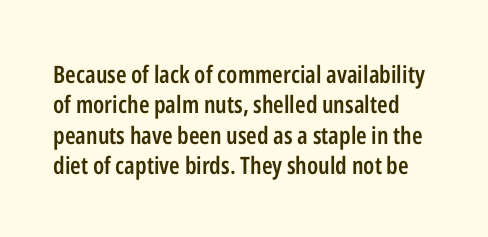
The image shows 24 px text type, upright; set normal line spacing (1.27x), normal letter spacing, not underlined.
